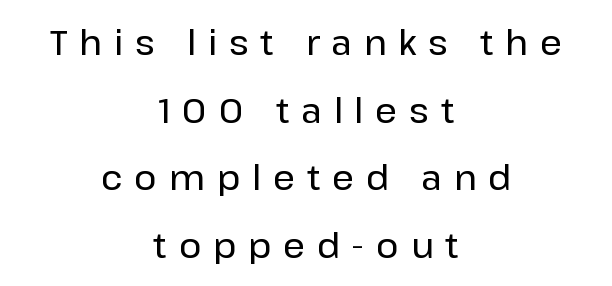
Q: Is the text italic (slanted)? A: No, it is upright.
Q: Is the typeface a serif or a sans-serif typeface? A: Sans-serif.
Q: Is the text underlined? A: No.
Q: How is the paragraph aligned? A: Centered.
Q: Is the spacing between letters normal or unusually wide? A: Unusually wide.
Q: Is the spacing between lines tight, normal or loose? A: Loose.
Q: Width (condensed, normal, or wide)? A: Normal.
Q: Stroke contrast? A: Low.
Q: x-height? A: Medium.
Q: Monospaced? A: No.
